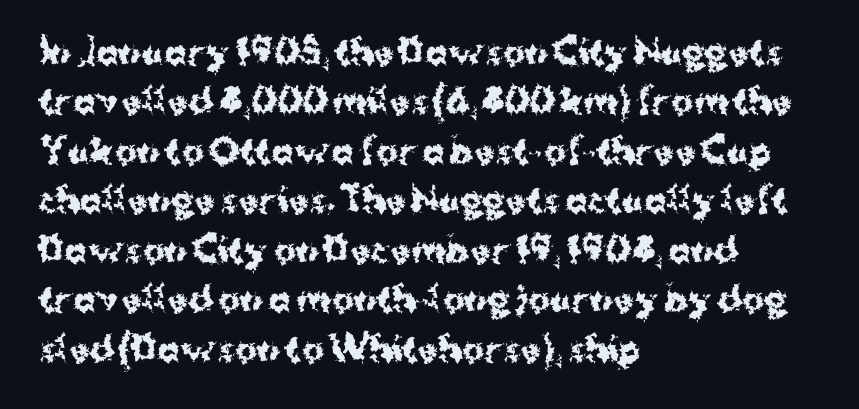
{"serif": "no", "italic": "no", "bold": "yes", "weight": "bold", "width": "normal", "stroke_contrast": "medium", "x_height": "medium", "monospaced": "no", "underline": "no", "align": "left", "line_spacing": "normal", "line_spacing_ratio": 1.5, "letter_spacing": "normal", "letter_spacing_em": 0.0, "glyph_px": 33}
